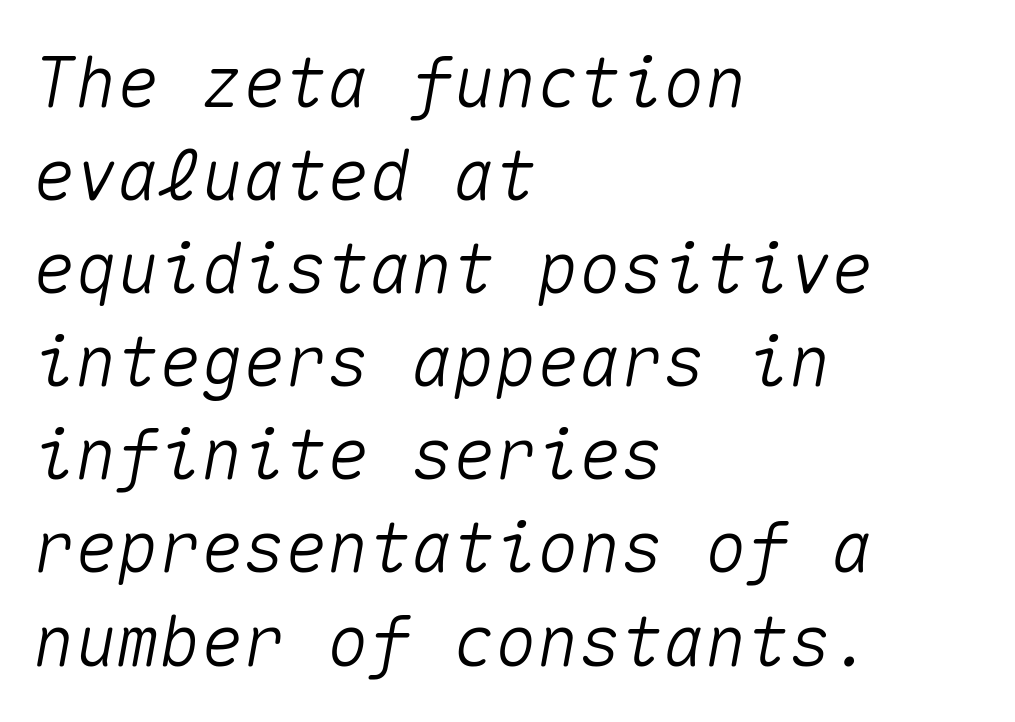
{"italic": "yes", "lean": "right", "slant_degrees": 10, "width": "normal", "stroke_contrast": "medium", "x_height": "medium", "monospaced": "yes", "underline": "no", "align": "left", "line_spacing": "normal", "line_spacing_ratio": 1.33, "letter_spacing": "normal", "letter_spacing_em": 0.0, "glyph_px": 70}
